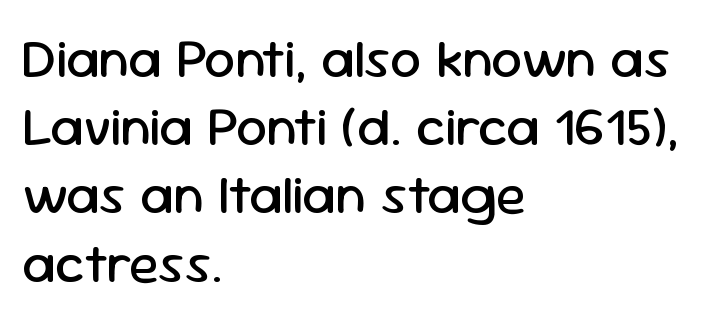
{"serif": "no", "italic": "no", "bold": "no", "weight": "regular", "width": "normal", "stroke_contrast": "low", "x_height": "medium", "monospaced": "no", "underline": "no", "align": "left", "line_spacing_ratio": 1.24, "letter_spacing": "normal", "letter_spacing_em": 0.0, "glyph_px": 55}
